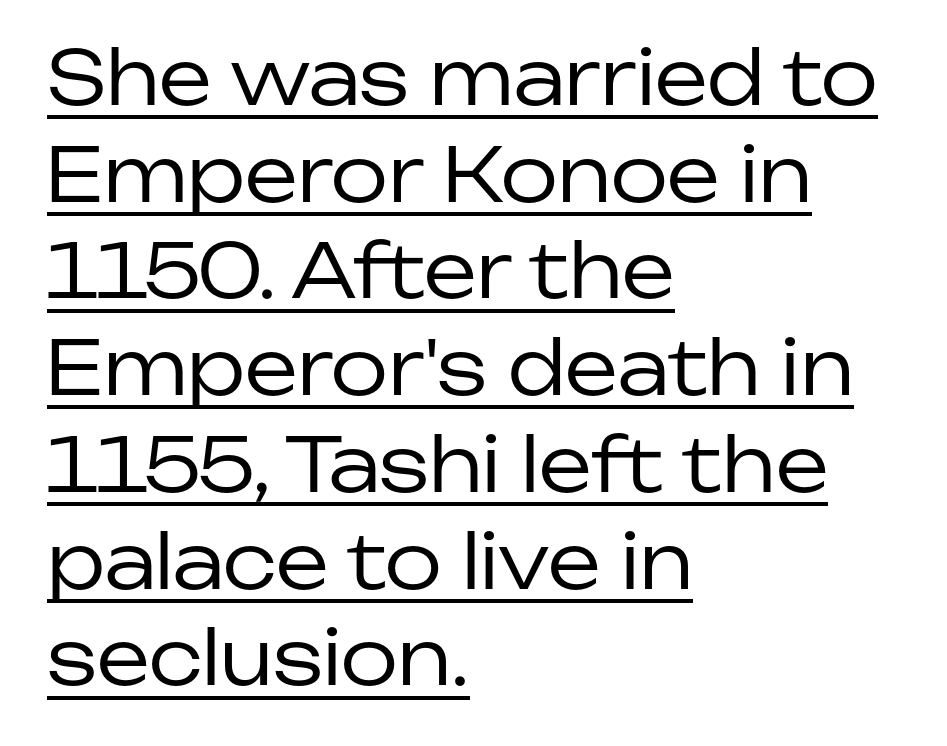
Q: Is the text bold? A: No.
Q: Is the text italic (slanted)? A: No, it is upright.
Q: Is the typeface a serif or a sans-serif typeface? A: Sans-serif.
Q: Is the text underlined? A: Yes.
Q: How is the paragraph aligned? A: Left-aligned.
Q: Is the spacing between letters normal or unusually wide? A: Normal.
Q: Is the spacing between lines tight, normal or loose? A: Normal.
Q: Width (condensed, normal, or wide)? A: Normal.
Q: Stroke contrast? A: Low.
Q: x-height? A: Medium.
Q: Monospaced? A: No.
